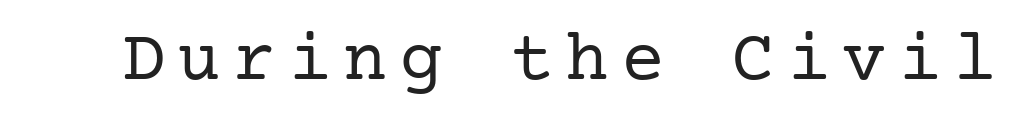
Descenders hang freely into open space. The typeface has the unassuming heft of standard copy or less. These lines are composed in type with serifs. Every character sits straight up, as roman type does.
